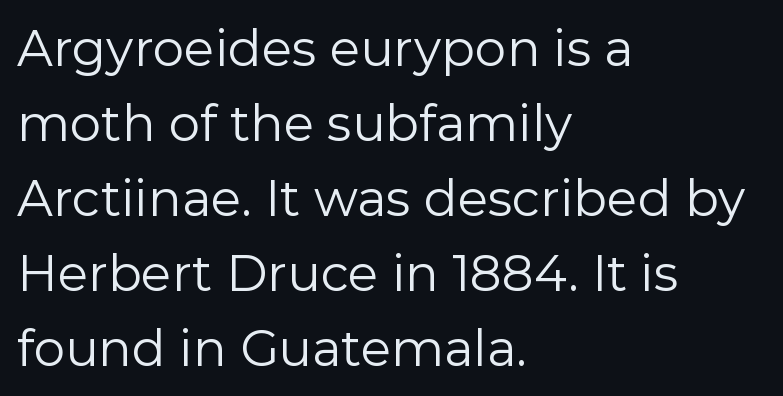
The image shows 50 px regular-weight sans-serif type, upright; set left-aligned, normal line spacing (1.5x), normal letter spacing, not underlined; low stroke contrast and a medium x-height.
